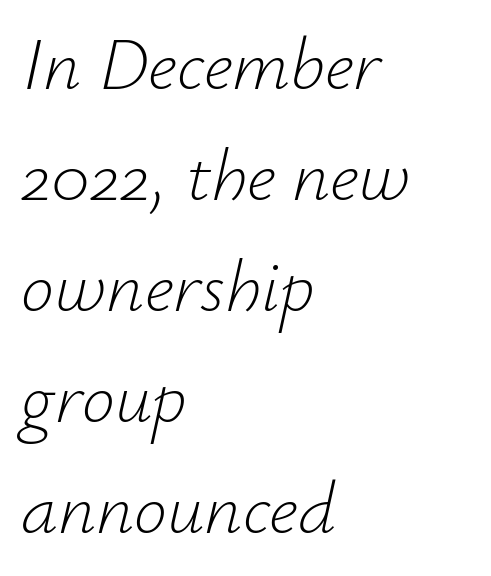
Q: Is the text bold? A: No.
Q: Is the text italic (slanted)? A: Yes, it leans right by about 12 degrees.
Q: Is the text underlined? A: No.
Q: How is the paragraph aligned? A: Left-aligned.
Q: Is the spacing between letters normal or unusually wide? A: Normal.
Q: Is the spacing between lines tight, normal or loose? A: Normal.
Q: Width (condensed, normal, or wide)? A: Normal.
Q: Stroke contrast? A: Low.
Q: x-height? A: Small.
Q: Monospaced? A: No.
